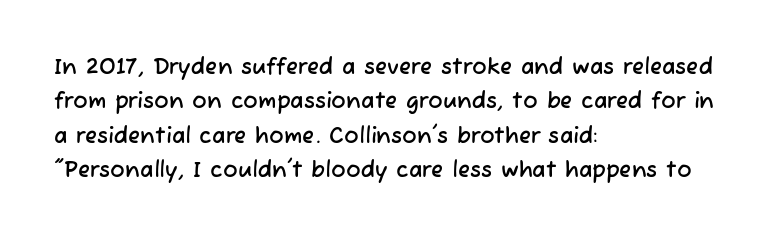
{"underline": "no", "align": "left", "line_spacing": "normal", "line_spacing_ratio": 1.56, "letter_spacing": "normal", "letter_spacing_em": 0.0, "glyph_px": 22}
